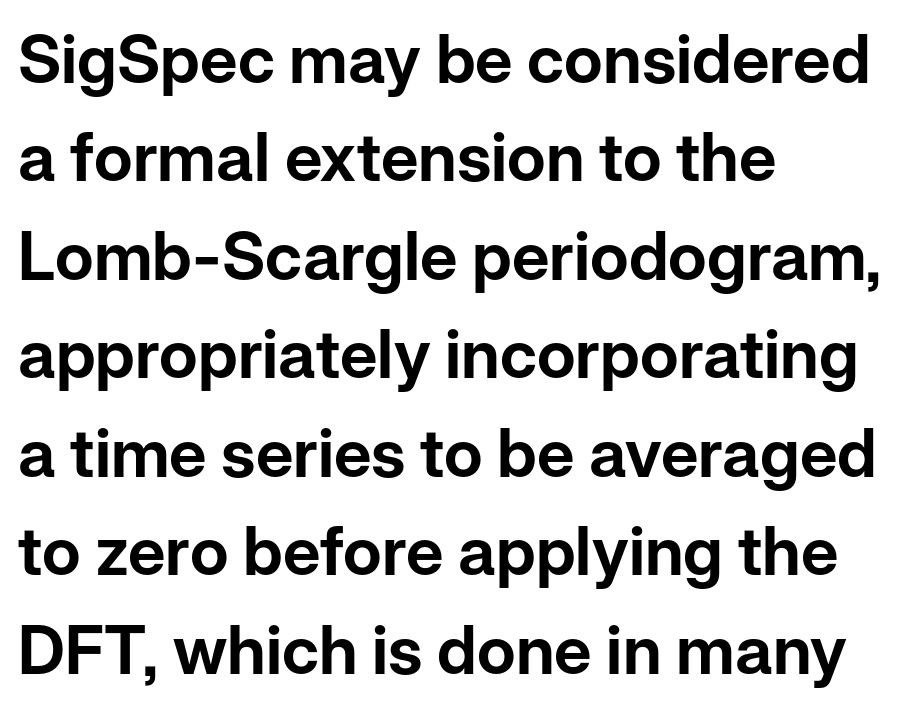
{"serif": "no", "italic": "no", "width": "normal", "stroke_contrast": "low", "x_height": "medium", "monospaced": "no", "underline": "no", "align": "left", "line_spacing": "normal", "line_spacing_ratio": 1.47, "letter_spacing": "normal", "letter_spacing_em": 0.0, "glyph_px": 67}
